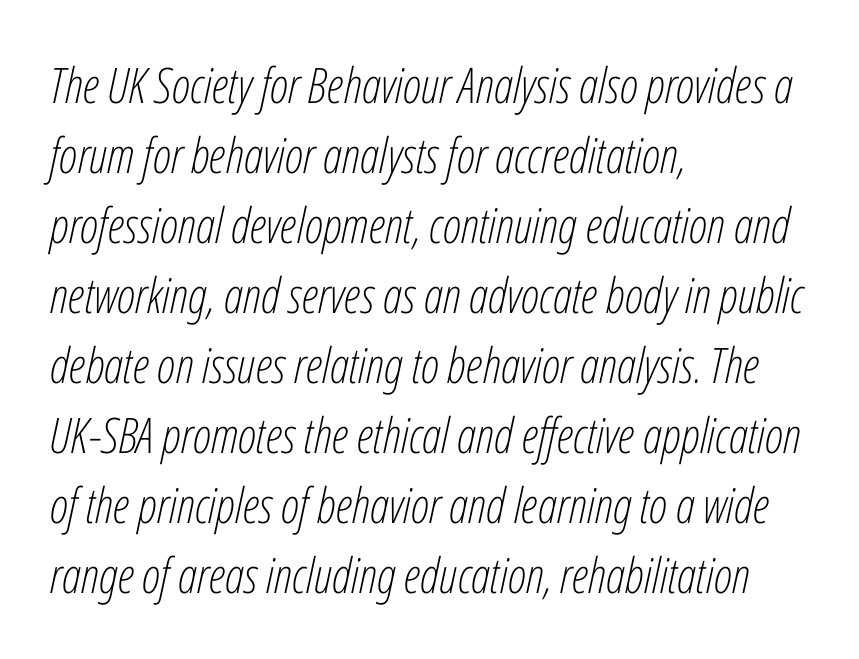
Each letter keeps its own natural width here, so spacing adapts to shape. The line texture is even and compact thanks to regular tracking. No letter is thick-stroked: the sample isn't bold. Tall strokes in this sample are angled rather than plumb.
